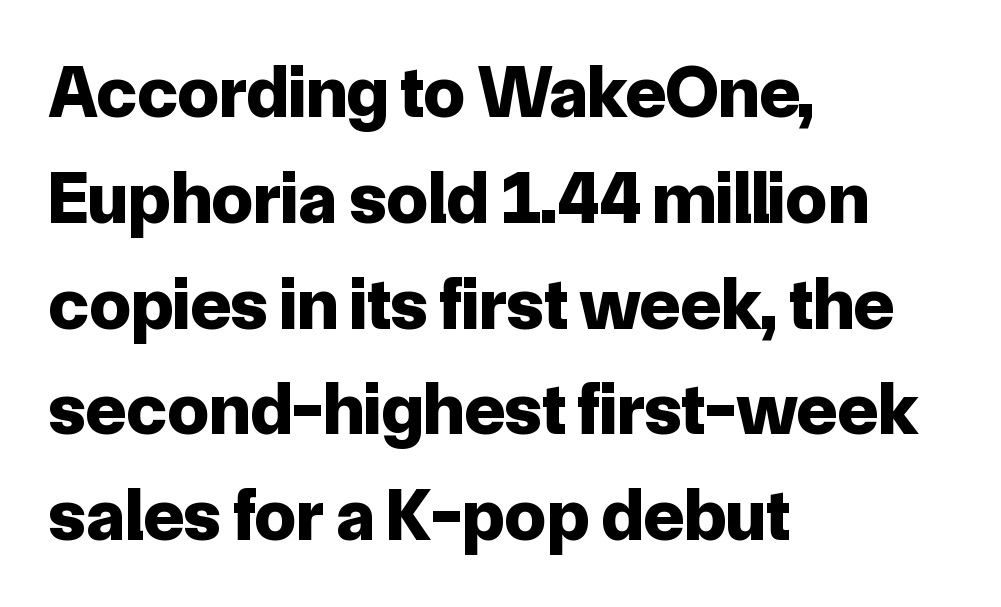
{"serif": "no", "italic": "no", "bold": "yes", "weight": "bold", "width": "normal", "stroke_contrast": "low", "x_height": "medium", "monospaced": "no", "underline": "no", "align": "left", "line_spacing": "normal", "line_spacing_ratio": 1.43, "letter_spacing": "normal", "letter_spacing_em": 0.0, "glyph_px": 74}
